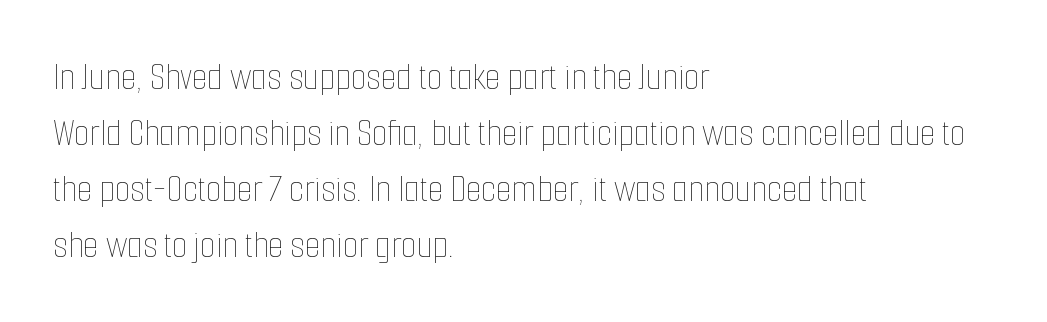
Does the leading feel generous? No, just average. The glyphs are unaccompanied by any horizontal stroke below them. The letterforms sit shoulder to shoulder at normal distance. This is roman type, the default non-slanted kind.
